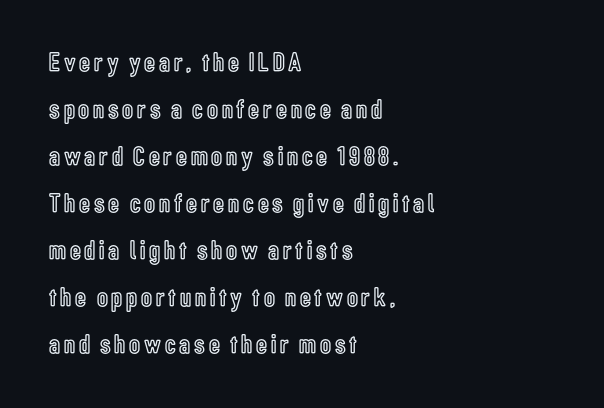
Q: Is the text italic (slanted)? A: No, it is upright.
Q: Is the text underlined? A: No.
Q: How is the paragraph aligned? A: Left-aligned.
